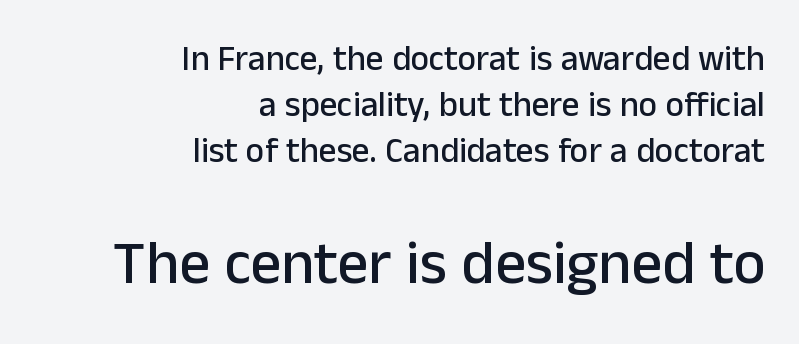
Q: Is the text italic (slanted)? A: No, it is upright.
Q: Is the typeface a serif or a sans-serif typeface? A: Sans-serif.
Q: Is the text underlined? A: No.
Q: How is the paragraph aligned? A: Right-aligned.
Q: Is the spacing between letters normal or unusually wide? A: Normal.
Q: Is the spacing between lines tight, normal or loose? A: Normal.
Q: Which block of text is set in a larger size, the first (top) or the second (bottom)? A: The second (bottom) one.
Q: Width (condensed, normal, or wide)? A: Normal.
Q: Stroke contrast? A: Low.
Q: x-height? A: Medium.
Q: Monospaced? A: No.
